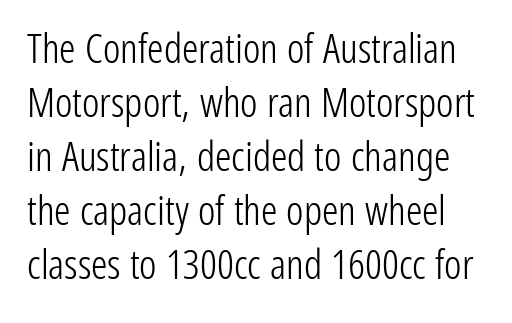
The image shows 41 px light, condensed sans-serif type, upright; set normal line spacing (1.32x), normal letter spacing, not underlined; low stroke contrast and a medium x-height.
